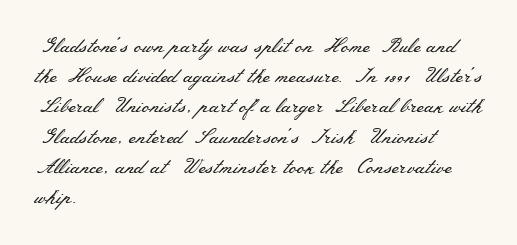
What stands out about the letter spacing? Nothing — it is the standard amount. Check the space under the baseline: it is left empty. Evenly set lines give the paragraph a standard silhouette.
